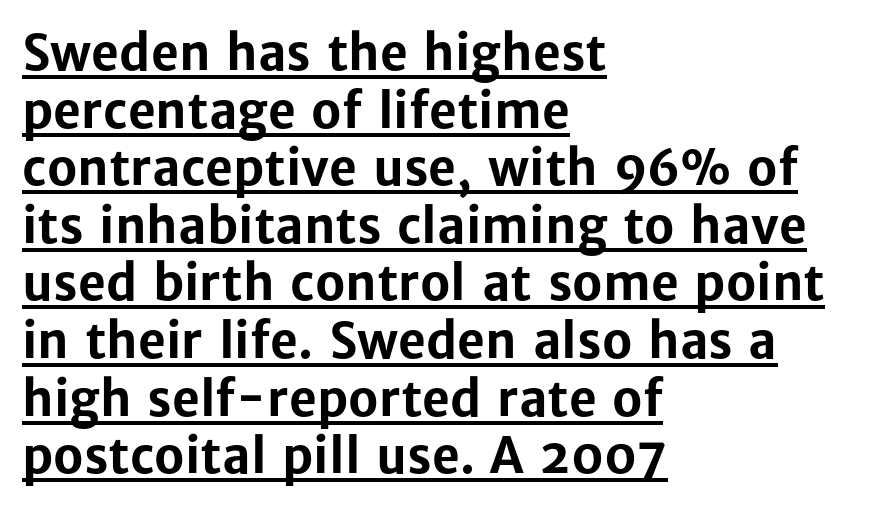
Q: Is the text bold? A: Yes.
Q: Is the text italic (slanted)? A: No, it is upright.
Q: Is the typeface a serif or a sans-serif typeface? A: Sans-serif.
Q: Is the text underlined? A: Yes.
Q: How is the paragraph aligned? A: Left-aligned.
Q: Is the spacing between letters normal or unusually wide? A: Normal.
Q: Width (condensed, normal, or wide)? A: Normal.
Q: Stroke contrast? A: Low.
Q: x-height? A: Medium.
Q: Monospaced? A: No.
